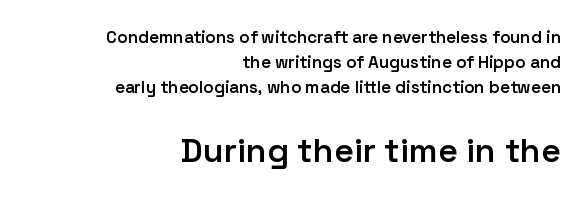
Q: Is the text bold? A: Semi-bold.
Q: Is the text italic (slanted)? A: No, it is upright.
Q: Is the typeface a serif or a sans-serif typeface? A: Sans-serif.
Q: Is the text underlined? A: No.
Q: How is the paragraph aligned? A: Right-aligned.
Q: Is the spacing between letters normal or unusually wide? A: Normal.
Q: Is the spacing between lines tight, normal or loose? A: Normal.
Q: Which block of text is set in a larger size, the first (top) or the second (bottom)? A: The second (bottom) one.
Q: Width (condensed, normal, or wide)? A: Normal.
Q: Stroke contrast? A: Low.
Q: x-height? A: Medium.
Q: Monospaced? A: No.
